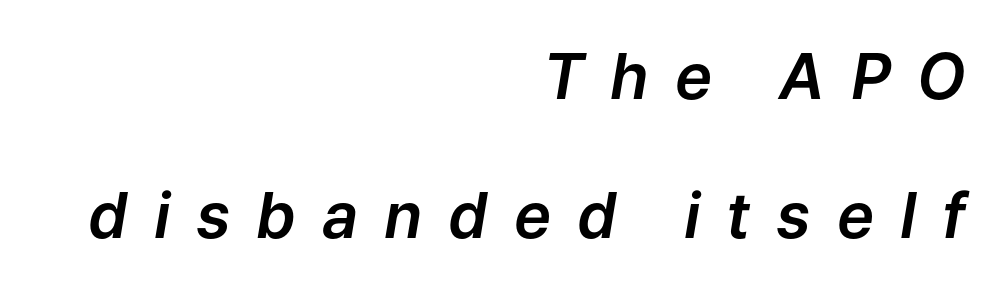
{"italic": "yes", "lean": "right", "slant_degrees": 9, "width": "normal", "stroke_contrast": "low", "x_height": "medium", "monospaced": "no", "underline": "no", "align": "right", "line_spacing": "loose", "line_spacing_ratio": 2.2, "letter_spacing": "wide", "letter_spacing_em": 0.41, "glyph_px": 63}
